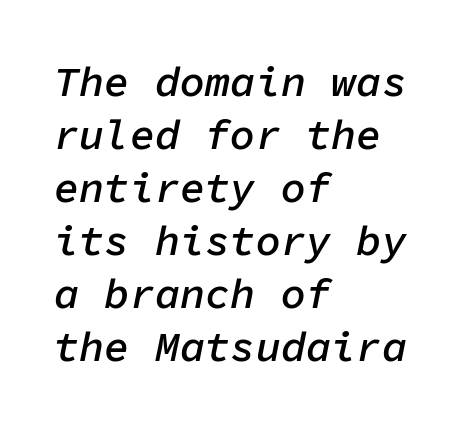
Q: Is the text bold? A: Semi-bold.
Q: Is the text italic (slanted)? A: Yes, it leans right by about 11 degrees.
Q: Is the text underlined? A: No.
Q: How is the paragraph aligned? A: Left-aligned.
Q: Is the spacing between letters normal or unusually wide? A: Normal.
Q: Is the spacing between lines tight, normal or loose? A: Normal.
Q: Width (condensed, normal, or wide)? A: Normal.
Q: Stroke contrast? A: Low.
Q: x-height? A: Medium.
Q: Monospaced? A: Yes.
